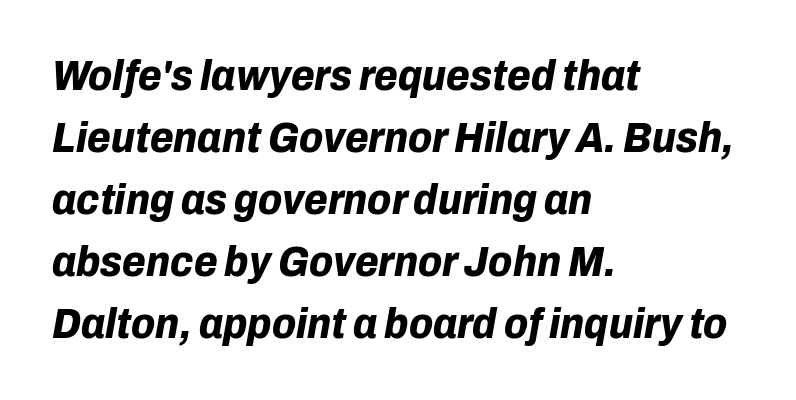
{"italic": "yes", "lean": "right", "slant_degrees": 10, "bold": "yes", "weight": "bold", "width": "normal", "stroke_contrast": "low", "x_height": "medium", "monospaced": "no", "underline": "no", "align": "left", "line_spacing": "normal", "line_spacing_ratio": 1.44, "letter_spacing": "normal", "letter_spacing_em": 0.0, "glyph_px": 43}
